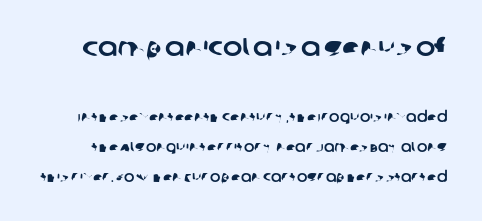
Q: Is the text underlined? A: No.
Q: Is the spacing between letters normal or unusually wide? A: Normal.
Q: Is the spacing between lines tight, normal or loose? A: Loose.
Q: Which block of text is set in a larger size, the first (top) or the second (bottom)? A: The first (top) one.
